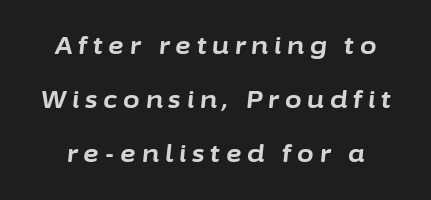
{"italic": "yes", "lean": "right", "slant_degrees": 6, "bold": "yes", "underline": "no", "line_spacing": "loose", "line_spacing_ratio": 2.26, "letter_spacing": "wide", "letter_spacing_em": 0.25, "glyph_px": 24}
